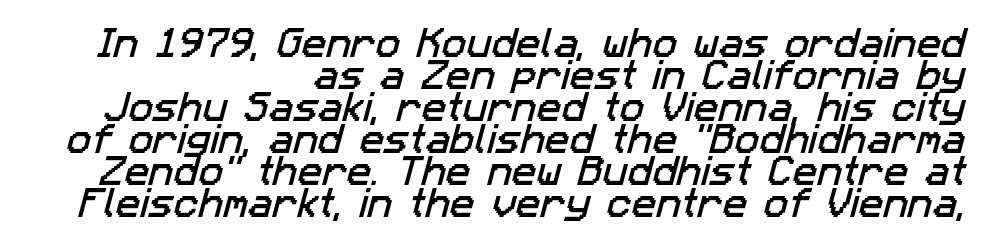
Q: Is the typeface a serif or a sans-serif typeface? A: Sans-serif.
Q: Is the text underlined? A: No.
Q: How is the paragraph aligned? A: Right-aligned.
Q: Is the spacing between letters normal or unusually wide? A: Normal.
Q: Is the spacing between lines tight, normal or loose? A: Tight.
Q: Width (condensed, normal, or wide)? A: Normal.
Q: Stroke contrast? A: Low.
Q: x-height? A: Medium.
Q: Monospaced? A: No.
